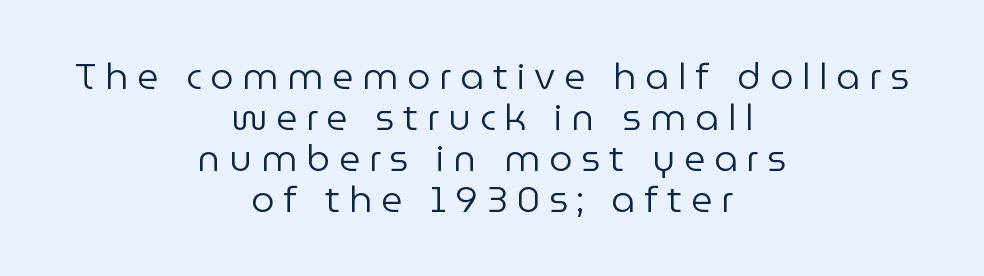
Q: Is the text bold? A: No.
Q: Is the text italic (slanted)? A: No, it is upright.
Q: Is the typeface a serif or a sans-serif typeface? A: Sans-serif.
Q: Is the text underlined? A: No.
Q: How is the paragraph aligned? A: Centered.
Q: Is the spacing between letters normal or unusually wide? A: Unusually wide.
Q: Is the spacing between lines tight, normal or loose? A: Tight.
Q: Width (condensed, normal, or wide)? A: Normal.
Q: Stroke contrast? A: Low.
Q: x-height? A: Medium.
Q: Monospaced? A: No.
